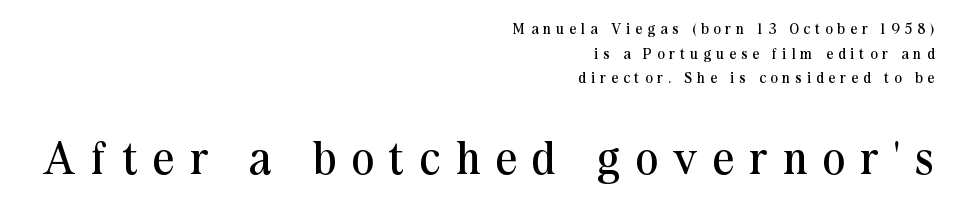
Q: Is the text bold? A: No.
Q: Is the text italic (slanted)? A: No, it is upright.
Q: Is the typeface a serif or a sans-serif typeface? A: Serif.
Q: Is the text underlined? A: No.
Q: How is the paragraph aligned? A: Right-aligned.
Q: Is the spacing between letters normal or unusually wide? A: Unusually wide.
Q: Is the spacing between lines tight, normal or loose? A: Normal.
Q: Which block of text is set in a larger size, the first (top) or the second (bottom)? A: The second (bottom) one.
Q: Width (condensed, normal, or wide)? A: Normal.
Q: Stroke contrast? A: Medium.
Q: x-height? A: Medium.
Q: Monospaced? A: No.
